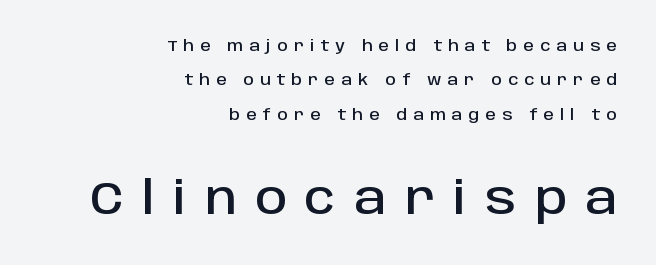
{"serif": "no", "italic": "no", "width": "normal", "stroke_contrast": "low", "x_height": "large", "monospaced": "no", "underline": "no", "align": "right", "line_spacing": "loose", "line_spacing_ratio": 2.29, "letter_spacing": "wide", "letter_spacing_em": 0.41, "larger_block": "second", "size_ratio": 3.0, "glyph_px": 45}
